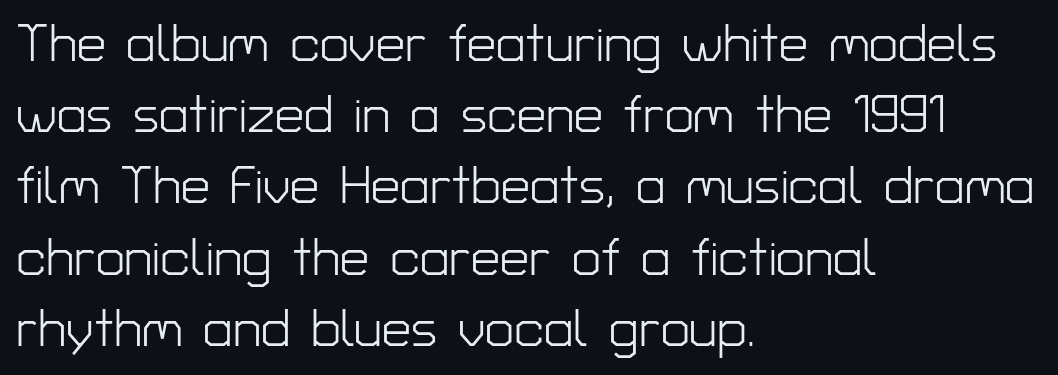
Q: Is the text bold? A: No.
Q: Is the text italic (slanted)? A: No, it is upright.
Q: Is the typeface a serif or a sans-serif typeface? A: Sans-serif.
Q: Is the text underlined? A: No.
Q: How is the paragraph aligned? A: Left-aligned.
Q: Is the spacing between letters normal or unusually wide? A: Normal.
Q: Is the spacing between lines tight, normal or loose? A: Normal.
Q: Width (condensed, normal, or wide)? A: Normal.
Q: Stroke contrast? A: Low.
Q: x-height? A: Medium.
Q: Monospaced? A: No.
